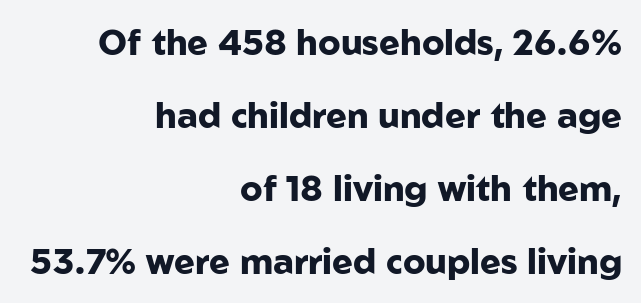
{"serif": "no", "italic": "no", "bold": "yes", "weight": "heavy", "width": "normal", "stroke_contrast": "low", "x_height": "medium", "monospaced": "no", "underline": "no", "align": "right", "line_spacing": "loose", "line_spacing_ratio": 2.09, "letter_spacing": "normal", "letter_spacing_em": 0.0, "glyph_px": 35}
